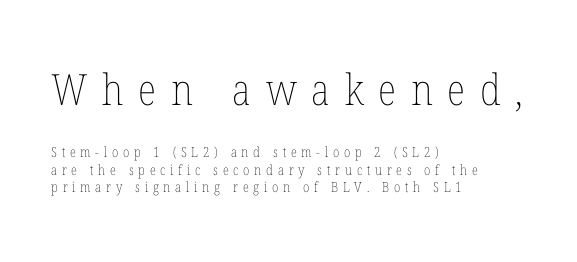
One glance says typical: line gaps are just what's usual. The emphasis by scale lands on block number one, above. Each letter keeps its own natural width here, so spacing adapts to shape. The strokes are not fattened; the text isn't bold. This rendering uses left alignment, leaving the right contour irregular.
